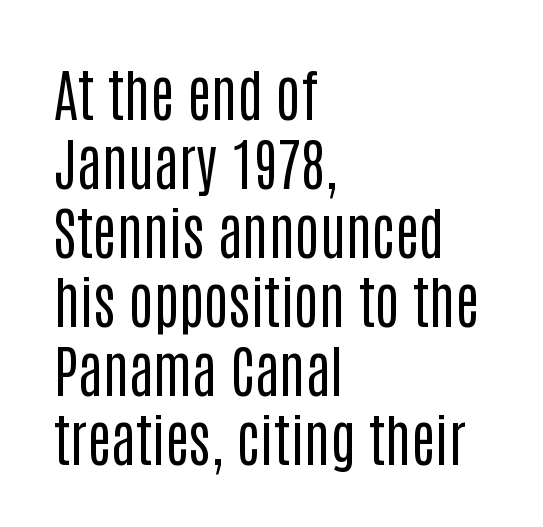
The rag falls on the right side of this text block. The baseline area is clear. Every stem runs plumb, perpendicular to the baseline. Serifs: no, the terminals of the letterforms are clean. How are the letters spaced? Ordinarily, with no added tracking. Is this a fixed-width face? No — the glyphs have proportional, varying widths.
